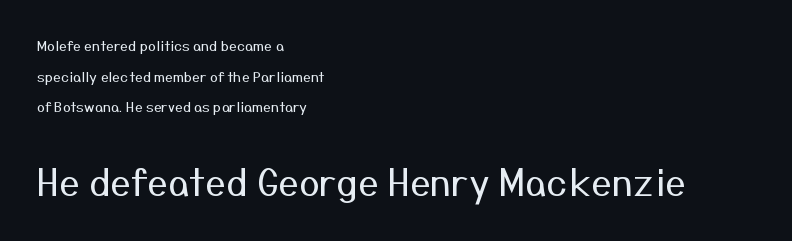
{"serif": "no", "italic": "no", "bold": "no", "weight": "regular", "width": "normal", "stroke_contrast": "medium", "x_height": "medium", "monospaced": "no", "underline": "no", "align": "left", "line_spacing": "loose", "line_spacing_ratio": 2.19, "letter_spacing": "normal", "letter_spacing_em": 0.0, "larger_block": "second", "size_ratio": 2.64, "glyph_px": 37}
